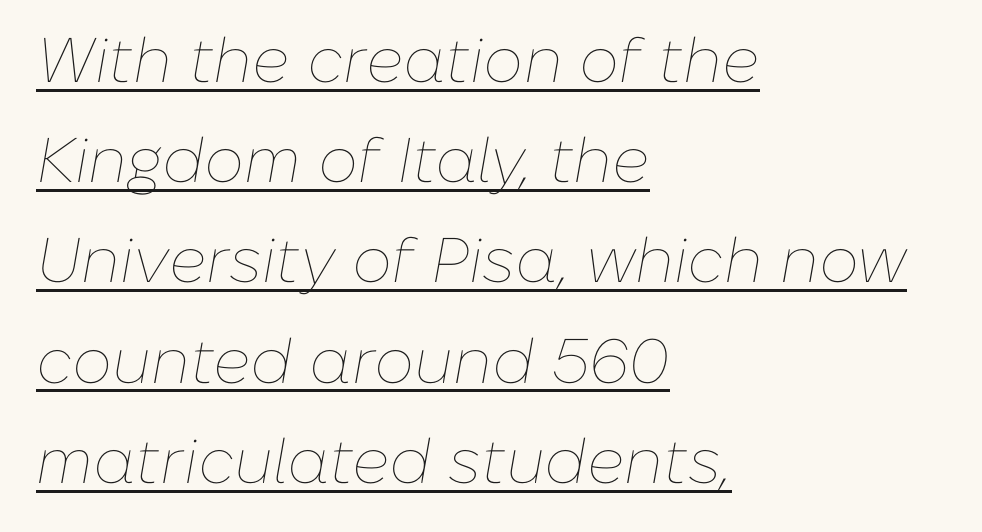
The sample's only ornament is a line tracing under the words. These glyphs show unthickened strokes, regular width or finer. What's the leading like? Ordinary, nothing unusual. Is this a fixed-width face? No — the glyphs have proportional, varying widths.
